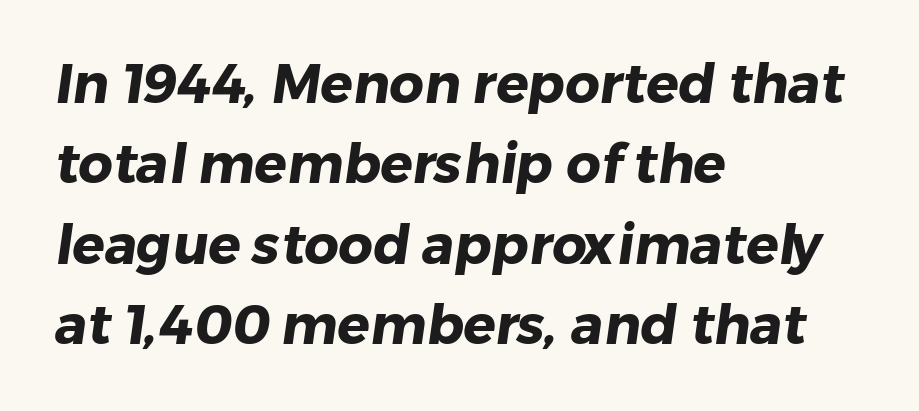
Q: Is the text bold? A: Yes.
Q: Is the typeface a serif or a sans-serif typeface? A: Sans-serif.
Q: Is the text underlined? A: No.
Q: How is the paragraph aligned? A: Left-aligned.
Q: Is the spacing between letters normal or unusually wide? A: Normal.
Q: Is the spacing between lines tight, normal or loose? A: Normal.
Q: Width (condensed, normal, or wide)? A: Normal.
Q: Stroke contrast? A: Low.
Q: x-height? A: Medium.
Q: Monospaced? A: No.
